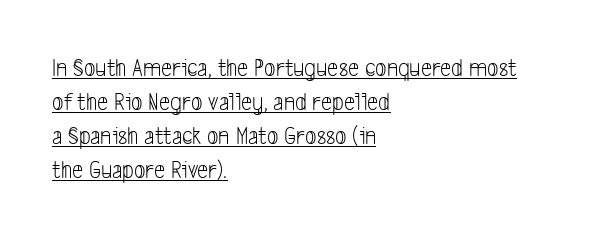
Q: Is the text bold? A: No.
Q: Is the text underlined? A: Yes.
Q: How is the paragraph aligned? A: Left-aligned.
Q: Is the spacing between letters normal or unusually wide? A: Normal.
Q: Is the spacing between lines tight, normal or loose? A: Normal.
